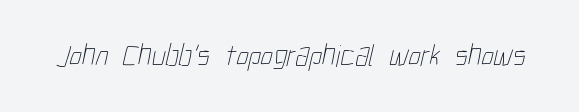
{"bold": "no", "weight": "thin", "width": "condensed", "stroke_contrast": "low", "x_height": "medium", "monospaced": "no", "underline": "no", "letter_spacing": "normal", "letter_spacing_em": 0.0, "glyph_px": 31}
